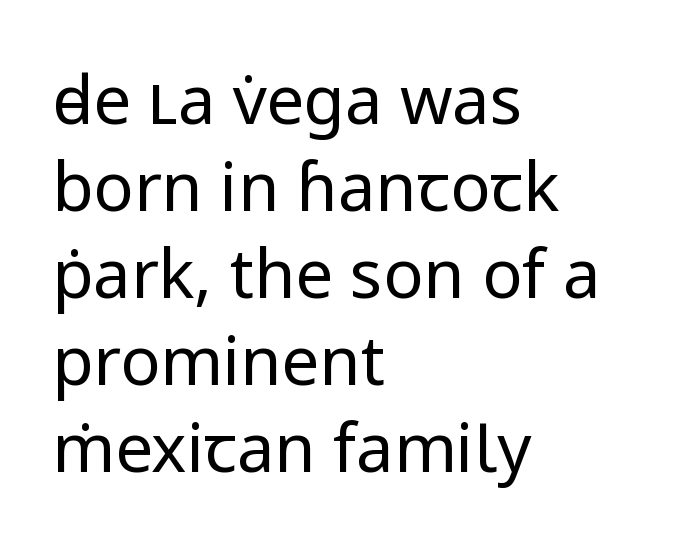
Q: Is the text bold? A: No.
Q: Is the text italic (slanted)? A: No, it is upright.
Q: Is the typeface a serif or a sans-serif typeface? A: Sans-serif.
Q: Is the text underlined? A: No.
Q: How is the paragraph aligned? A: Left-aligned.
Q: Is the spacing between letters normal or unusually wide? A: Normal.
Q: Is the spacing between lines tight, normal or loose? A: Normal.
Q: Width (condensed, normal, or wide)? A: Normal.
Q: Stroke contrast? A: Low.
Q: x-height? A: Medium.
Q: Monospaced? A: No.
